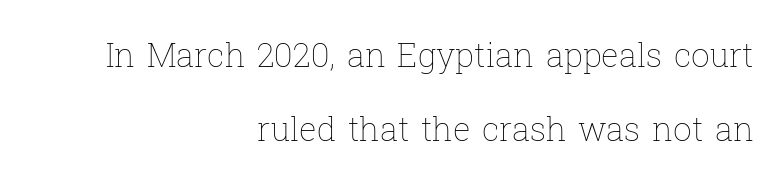
{"italic": "no", "bold": "no", "weight": "thin", "width": "normal", "stroke_contrast": "low", "x_height": "medium", "monospaced": "no", "underline": "no", "align": "right", "line_spacing": "loose", "line_spacing_ratio": 2.23, "letter_spacing": "normal", "letter_spacing_em": 0.0, "glyph_px": 33}
